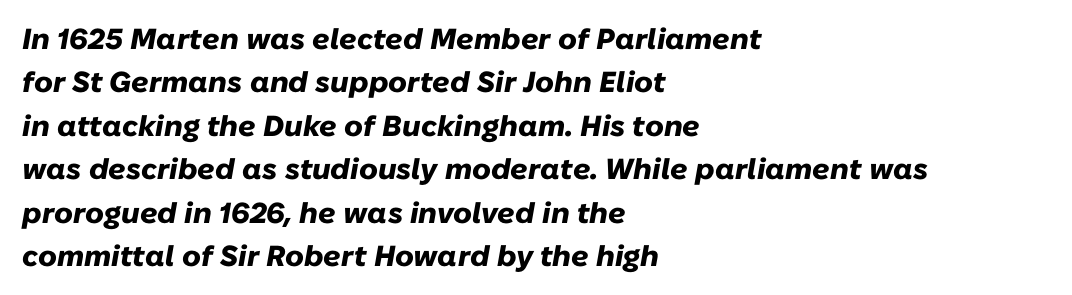
{"italic": "yes", "lean": "right", "slant_degrees": 10, "bold": "yes", "weight": "heavy", "width": "normal", "stroke_contrast": "low", "x_height": "medium", "monospaced": "no", "underline": "no", "align": "left", "line_spacing": "normal", "line_spacing_ratio": 1.5, "letter_spacing": "normal", "letter_spacing_em": 0.0, "glyph_px": 29}
